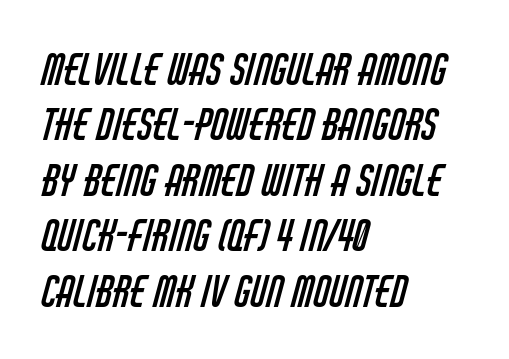
The image shows 42 px regular-weight, condensed sans-serif type; set left-aligned, normal line spacing (1.32x), normal letter spacing, not underlined; low stroke contrast and a large x-height.
